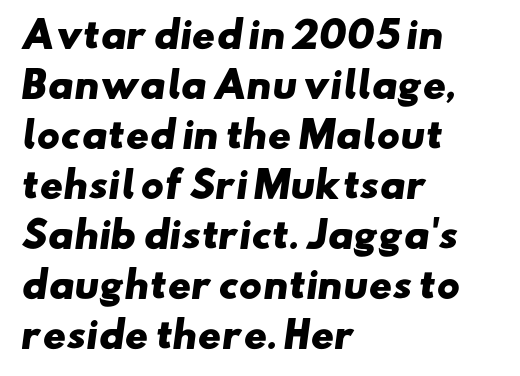
{"serif": "no", "bold": "yes", "weight": "heavy", "width": "wide", "stroke_contrast": "low", "x_height": "small", "monospaced": "no", "underline": "no", "align": "left", "line_spacing": "normal", "line_spacing_ratio": 1.43, "letter_spacing": "normal", "letter_spacing_em": 0.0, "glyph_px": 35}
